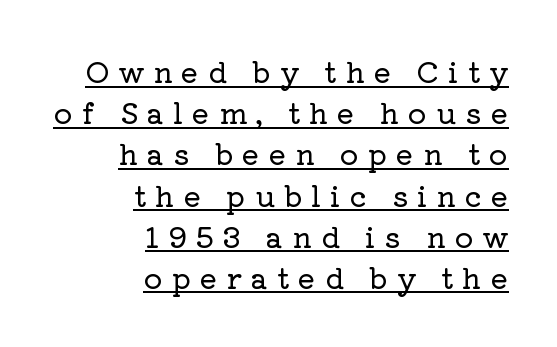
{"serif": "yes", "italic": "no", "width": "normal", "stroke_contrast": "low", "x_height": "medium", "monospaced": "no", "underline": "yes", "align": "right", "line_spacing": "normal", "line_spacing_ratio": 1.42, "letter_spacing": "wide", "letter_spacing_em": 0.31, "glyph_px": 29}
